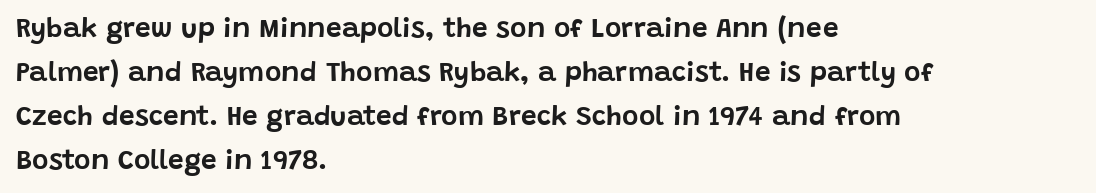
{"serif": "no", "italic": "no", "width": "normal", "stroke_contrast": "low", "x_height": "large", "monospaced": "no", "underline": "no", "align": "left", "line_spacing": "normal", "line_spacing_ratio": 1.57, "letter_spacing": "normal", "letter_spacing_em": 0.0, "glyph_px": 28}
